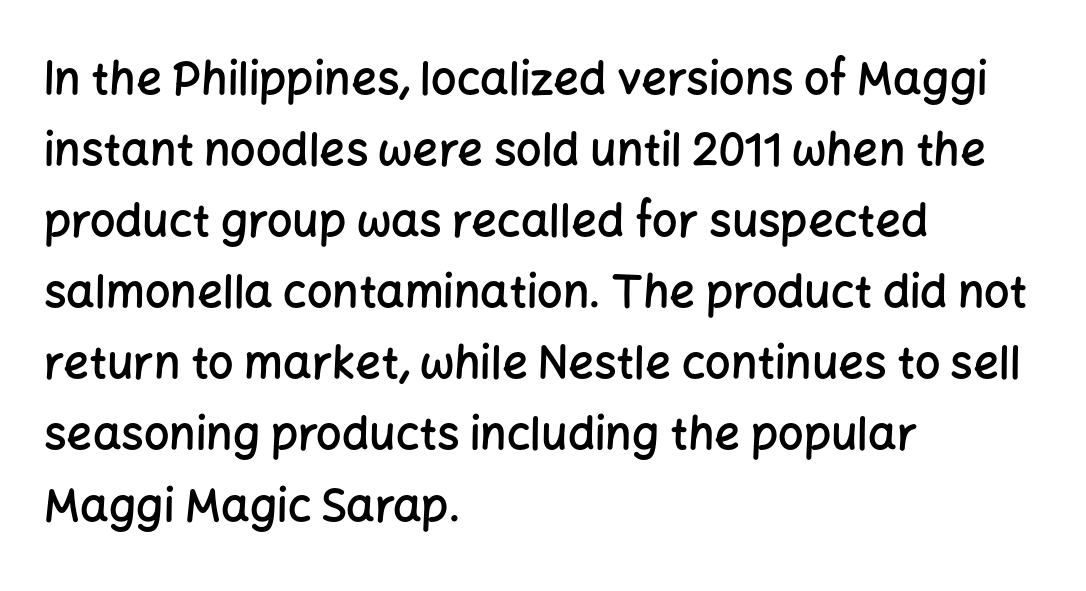
The image shows 45 px semibold sans-serif type, upright; set left-aligned, normal line spacing (1.58x), normal letter spacing, not underlined; low stroke contrast and a medium x-height.
